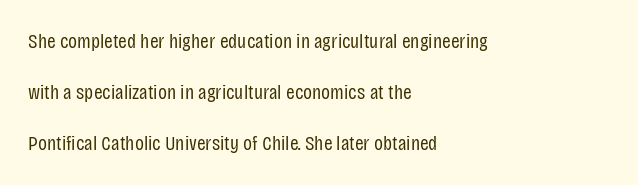
{"italic": "no", "bold": "no", "underline": "no", "align": "left", "line_spacing": "loose", "line_spacing_ratio": 2.44, "letter_spacing": "normal", "letter_spacing_em": 0.0, "glyph_px": 21}
